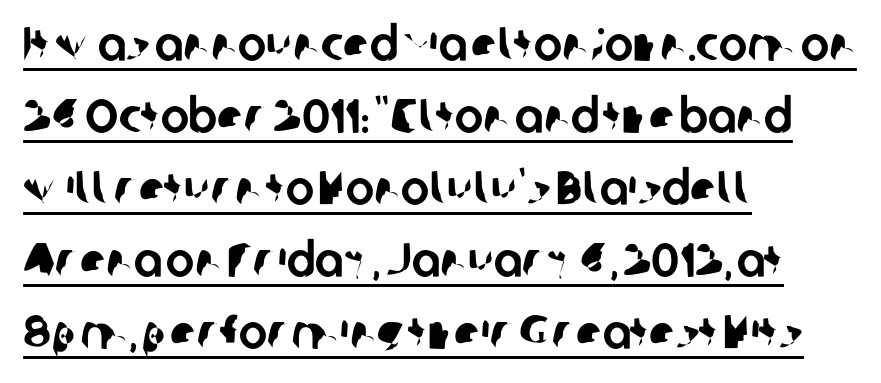
The image shows 48 px sans-serif type; set left-aligned, normal line spacing (1.5x), normal letter spacing, underlined; low stroke contrast and a medium x-height.
